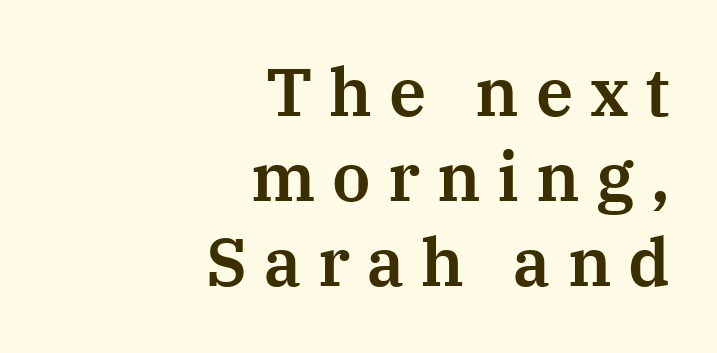
The image shows 67 px serif type, upright; set right-aligned, normal line spacing (1.27x), unusually wide letter spacing (+0.25 em), not underlined; medium stroke contrast and a medium x-height.
